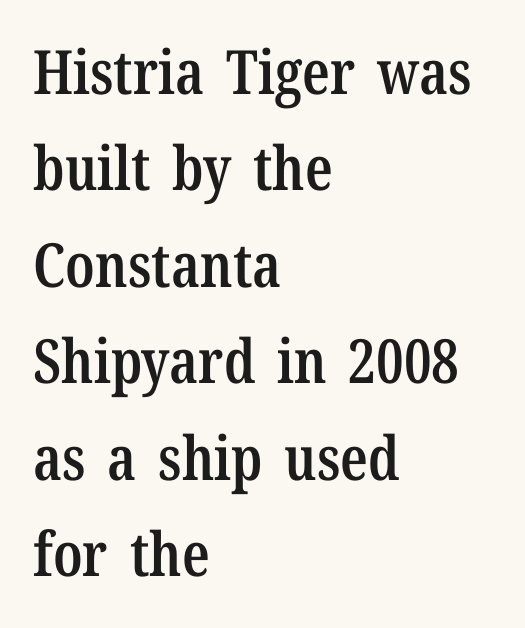
Font category for this specimen: serif. The leading is moderate, giving the passage an even texture. Each line starts at the same left margin while the right side varies. Each letter keeps its own natural width here, so spacing adapts to shape. The font's upright variant was chosen for this text.
